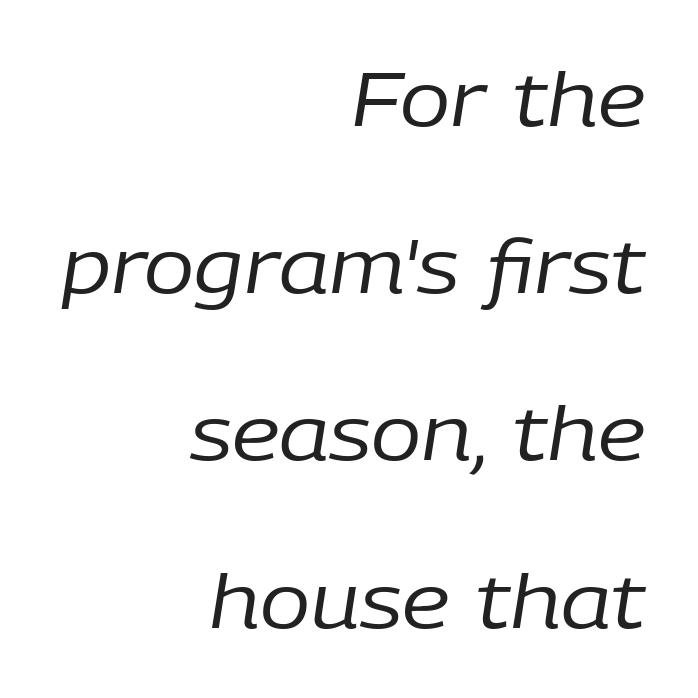
Horizontal bands of white between lines are thick stripes. The specimen omits any rule beneath the text block's lines. Inter-character spacing is left at the font's built-in metrics. This rendering uses right alignment, leaving the left contour irregular. Compared with a typical body face, this is equally light or lighter still.
